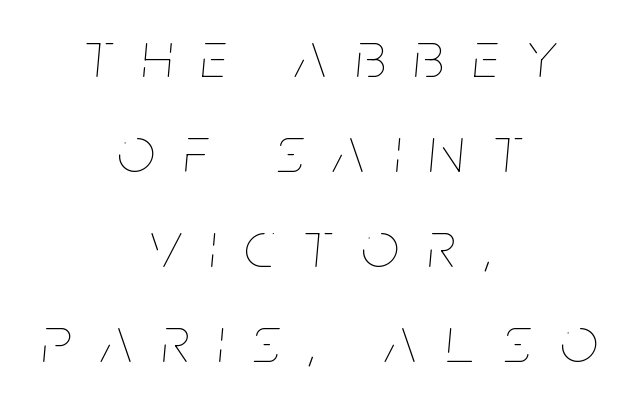
Short note: letters widely spaced. The typography opts for an oblique posture over an upright one. Varying glyph widths throughout — classic text-font behaviour. This rendering uses center alignment, leaving both contours irregular but symmetric.
